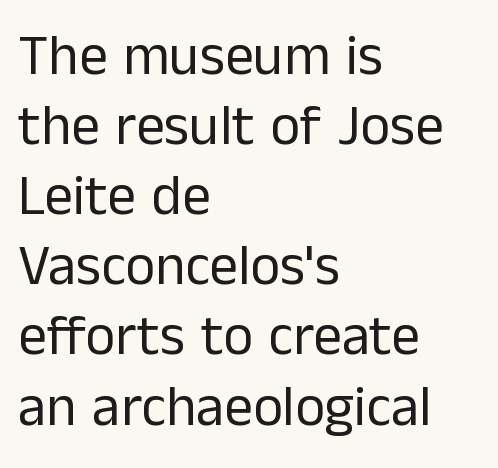
The baseline area is clear. Italic: no, the glyphs are upright roman. You could not count columns in this text — the font is proportionally spaced. These glyphs show unthickened strokes, regular width or finer. The passage shown has conventional tracking throughout.
